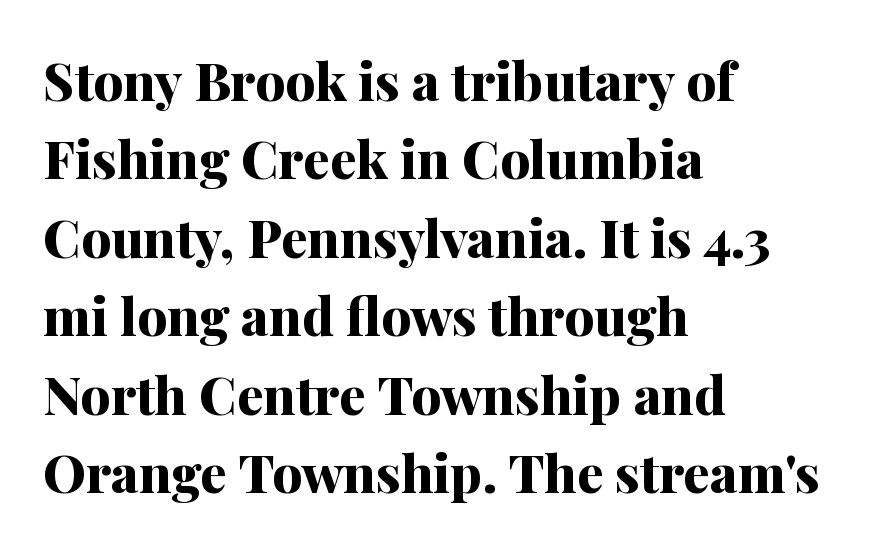
The image shows 53 px bold serif type, upright; set left-aligned, normal line spacing (1.48x), normal letter spacing, not underlined; medium stroke contrast and a medium x-height.
